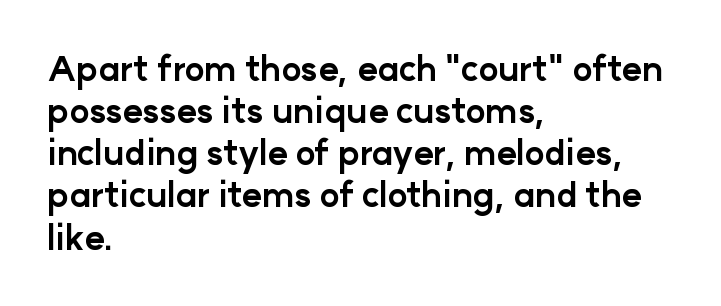
Q: Is the text bold? A: Yes.
Q: Is the text italic (slanted)? A: No, it is upright.
Q: Is the typeface a serif or a sans-serif typeface? A: Sans-serif.
Q: Is the text underlined? A: No.
Q: How is the paragraph aligned? A: Left-aligned.
Q: Is the spacing between letters normal or unusually wide? A: Normal.
Q: Width (condensed, normal, or wide)? A: Normal.
Q: Stroke contrast? A: Low.
Q: x-height? A: Medium.
Q: Monospaced? A: No.
